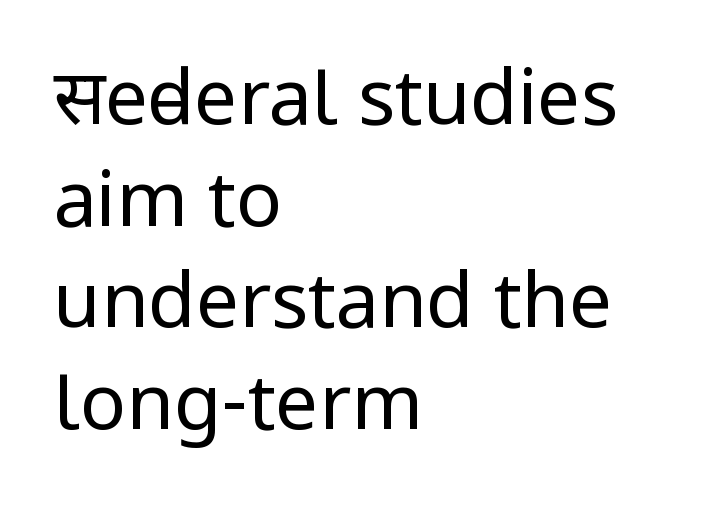
Evenly set lines give the paragraph a standard silhouette. Glance below the letters and you will spot only blank space. The letters stand straight up with perfectly vertical stems. Nope, no serifs anywhere on these letters.
